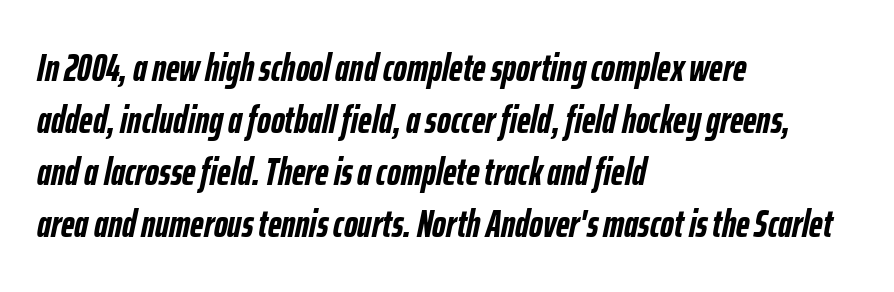
Q: Is the text bold? A: Yes.
Q: Is the text italic (slanted)? A: Yes, it leans right by about 12 degrees.
Q: Is the text underlined? A: No.
Q: How is the paragraph aligned? A: Left-aligned.
Q: Is the spacing between letters normal or unusually wide? A: Normal.
Q: Is the spacing between lines tight, normal or loose? A: Normal.
Q: Width (condensed, normal, or wide)? A: Condensed.
Q: Stroke contrast? A: Low.
Q: x-height? A: Medium.
Q: Monospaced? A: No.
